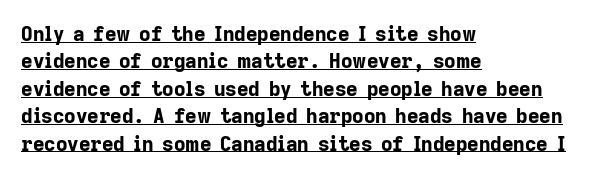
Whoever set this chose a conventional vertical rhythm. The font's upright variant was chosen for this text. Layout note: lines flush left. What stands out about the letter spacing? Nothing — it is the standard amount. These words are printed bold, with thick strokes throughout. Underline: present.
